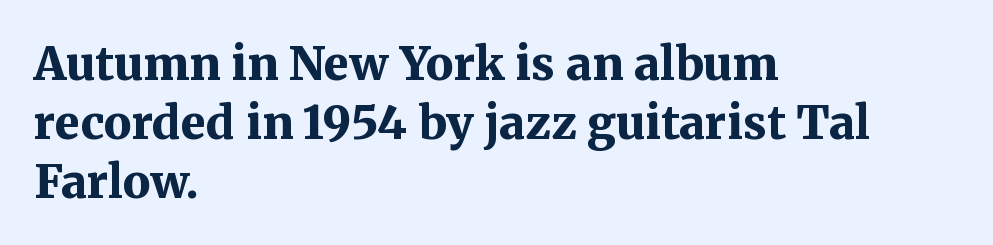
The image shows 46 px bold serif type, upright; set left-aligned, normal line spacing (1.28x), normal letter spacing, not underlined; medium stroke contrast and a medium x-height.
